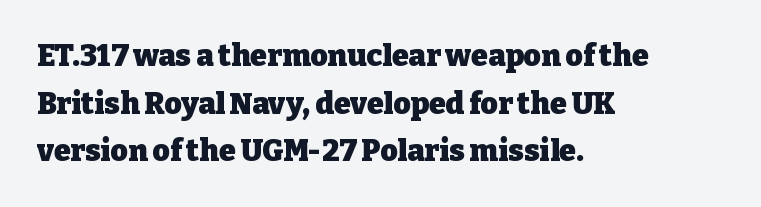
The image shows 30 px heavy serif type, upright; set left-aligned, normal line spacing (1.59x), normal letter spacing, not underlined; low stroke contrast and a medium x-height.
